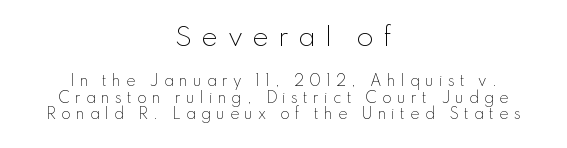
{"italic": "no", "bold": "no", "underline": "no", "align": "center", "line_spacing_ratio": 1.17, "letter_spacing": "wide", "letter_spacing_em": 0.37, "larger_block": "first", "size_ratio": 1.79, "glyph_px": 25}
